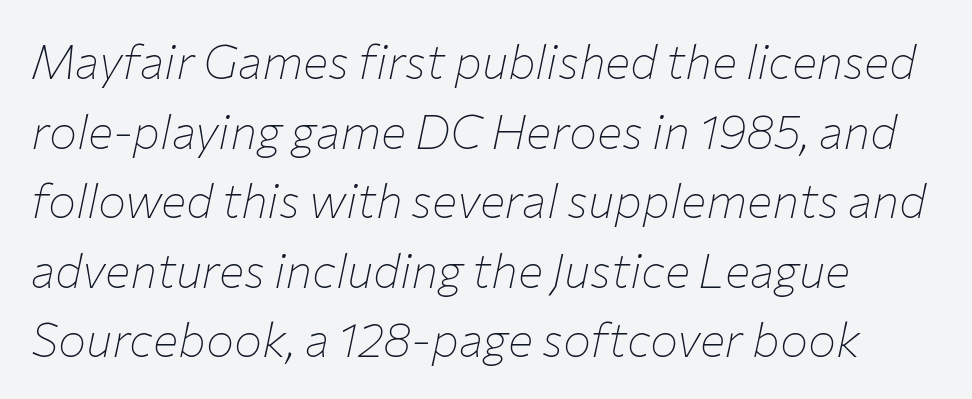
Q: Is the text bold? A: No.
Q: Is the text italic (slanted)? A: Yes, it leans right by about 12 degrees.
Q: Is the text underlined? A: No.
Q: Is the spacing between letters normal or unusually wide? A: Normal.
Q: Is the spacing between lines tight, normal or loose? A: Normal.
Q: Width (condensed, normal, or wide)? A: Normal.
Q: Stroke contrast? A: Low.
Q: x-height? A: Medium.
Q: Monospaced? A: No.
